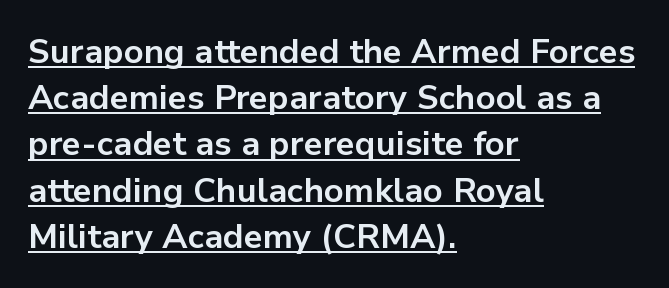
Q: Is the text bold? A: Yes.
Q: Is the text italic (slanted)? A: No, it is upright.
Q: Is the typeface a serif or a sans-serif typeface? A: Sans-serif.
Q: Is the text underlined? A: Yes.
Q: How is the paragraph aligned? A: Left-aligned.
Q: Is the spacing between letters normal or unusually wide? A: Normal.
Q: Is the spacing between lines tight, normal or loose? A: Normal.
Q: Width (condensed, normal, or wide)? A: Normal.
Q: Stroke contrast? A: Low.
Q: x-height? A: Medium.
Q: Monospaced? A: No.
